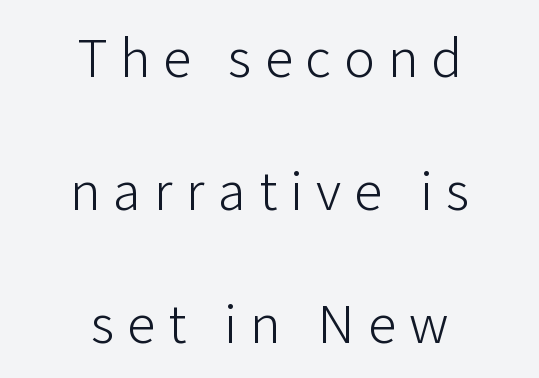
The image shows 57 px light sans-serif type, upright; set centered, loose line spacing (2.33x), unusually wide letter spacing (+0.23 em), not underlined; low stroke contrast and a medium x-height.
